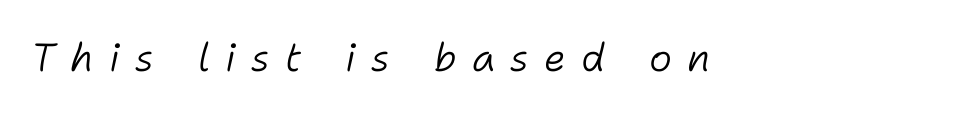
Bold? No — there's no thickening of the strokes. You could not count columns in this text — the font is proportionally spaced. The passage shown is not underscored anywhere. The tracking reads as deliberately expanded to a designer's eye.
